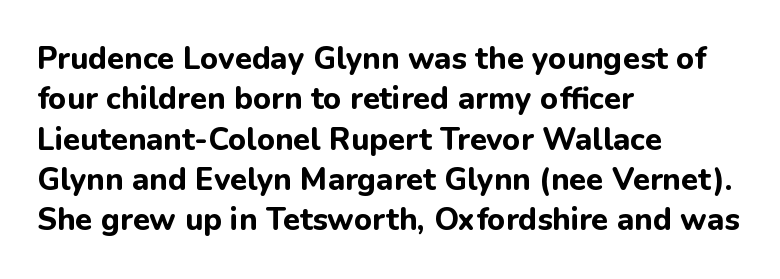
Stroke thickness is high; the sample reads as a true bold. Here the designer chose a conventional face with non-uniform glyph widths. Each line starts at the same left margin while the right side varies. The typeface chosen for these lines omits serifs. Normally led — the rows are evenly, conventionally spaced. Ascenders rise straight up at ninety degrees.
